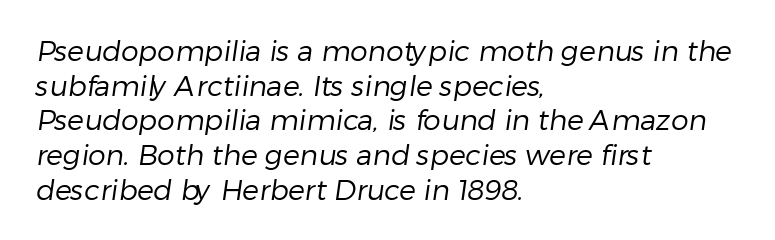
{"serif": "no", "bold": "no", "weight": "regular", "width": "normal", "stroke_contrast": "low", "x_height": "medium", "monospaced": "no", "underline": "no", "align": "left", "line_spacing_ratio": 1.24, "letter_spacing": "normal", "letter_spacing_em": 0.0, "glyph_px": 28}
